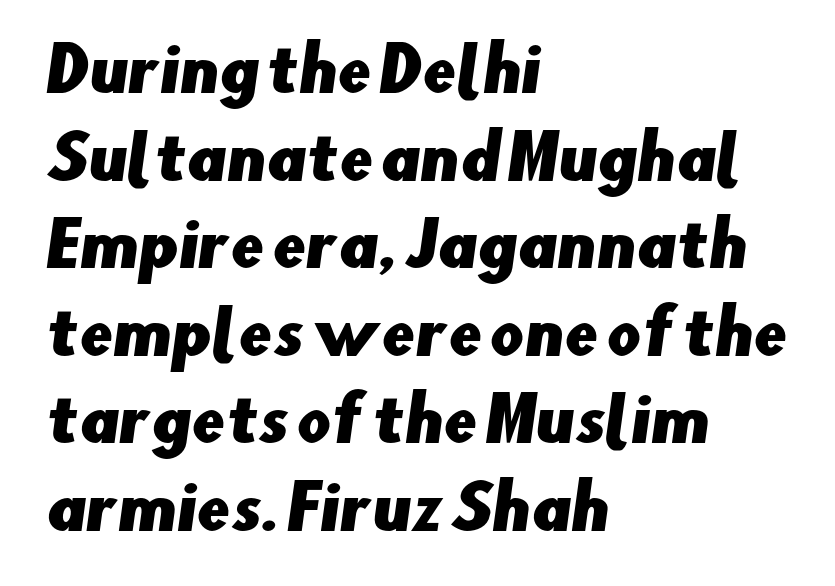
The image shows 60 px sans-serif type; set left-aligned, normal line spacing (1.46x), normal letter spacing, not underlined; low stroke contrast and a small x-height.
